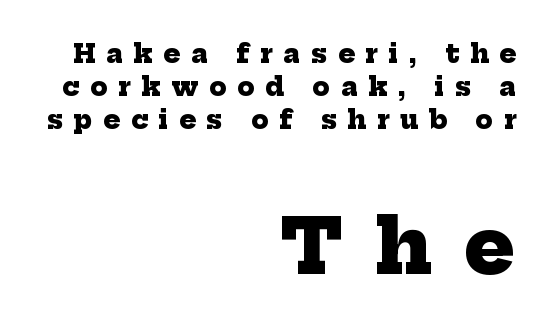
Character widths vary here, with narrow letters taking less room than wide ones. The compositor pushed each line to the right boundary. Spacing between characters has been opened up far beyond the box default. Note: smaller setting up top, larger setting below.
